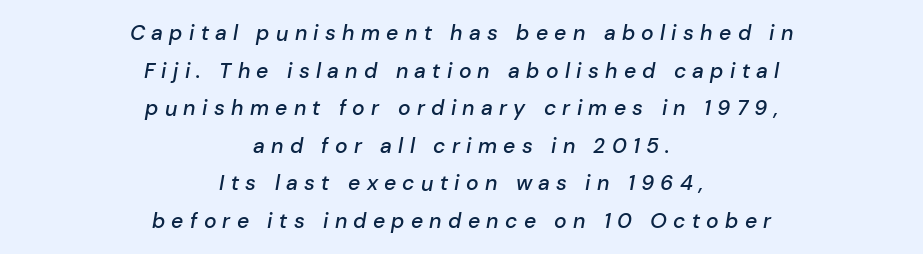
The face used here is a semibold: visibly heavier than regular, lighter than bold. The zone under the glyphs is completely vacant. It's the slanting kind of type. Observe the wide spacing: letters keep a clear distance from each other. Reading down the block, each line starts at a different indent, mirrored at its end.
